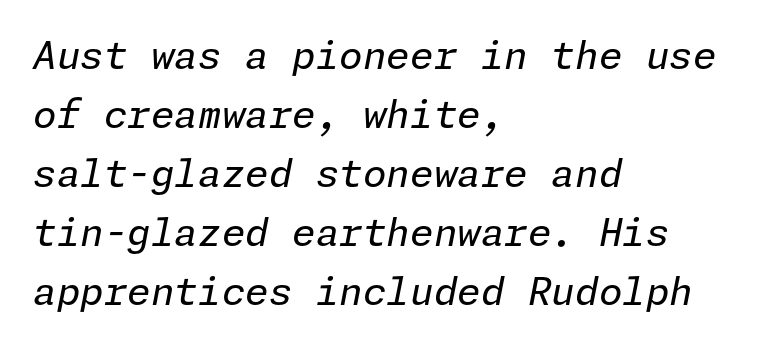
Q: Is the text bold? A: No.
Q: Is the text italic (slanted)? A: Yes, it leans right by about 11 degrees.
Q: Is the text underlined? A: No.
Q: How is the paragraph aligned? A: Left-aligned.
Q: Is the spacing between letters normal or unusually wide? A: Normal.
Q: Is the spacing between lines tight, normal or loose? A: Normal.
Q: Width (condensed, normal, or wide)? A: Normal.
Q: Stroke contrast? A: Low.
Q: x-height? A: Medium.
